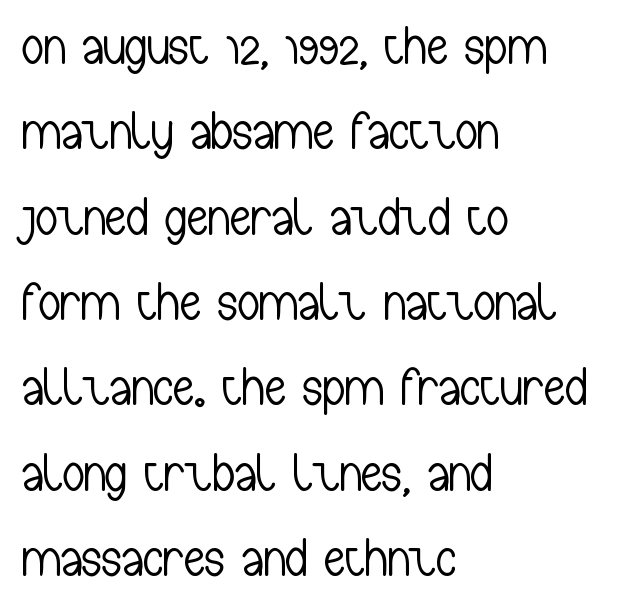
Each letter keeps its own natural width here, so spacing adapts to shape. This rendering uses left alignment, leaving the right contour irregular. The typeface has the unassuming heft of standard copy or less. Does the leading feel generous? No, just average. The specimen omits any rule beneath the text block's lines.
